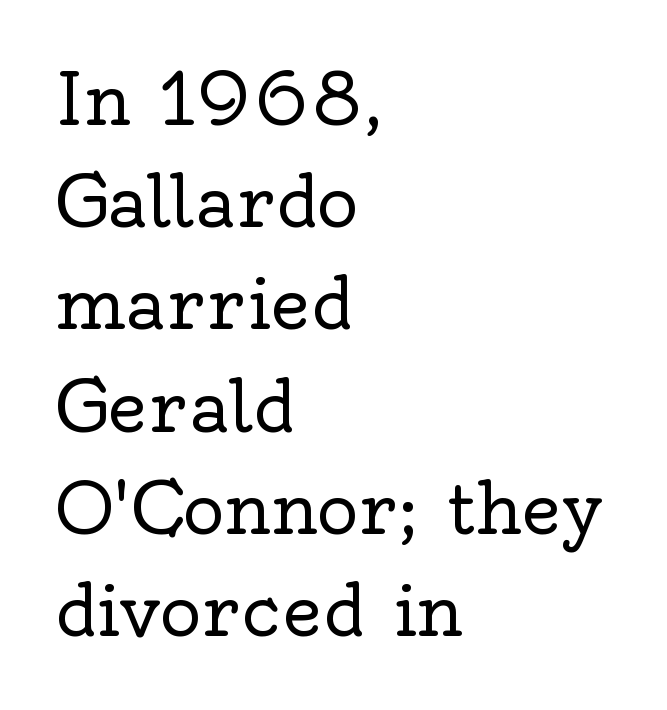
The image shows 70 px regular-weight serif type, upright; set left-aligned, normal line spacing (1.46x), normal letter spacing, not underlined; a small x-height.
